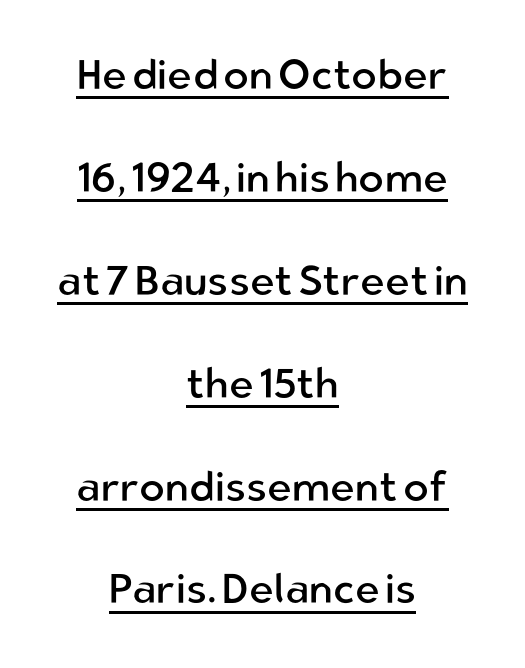
The image shows 42 px regular-weight sans-serif type, upright; set centered, loose line spacing (2.45x), normal letter spacing, underlined; low stroke contrast and a medium x-height.
